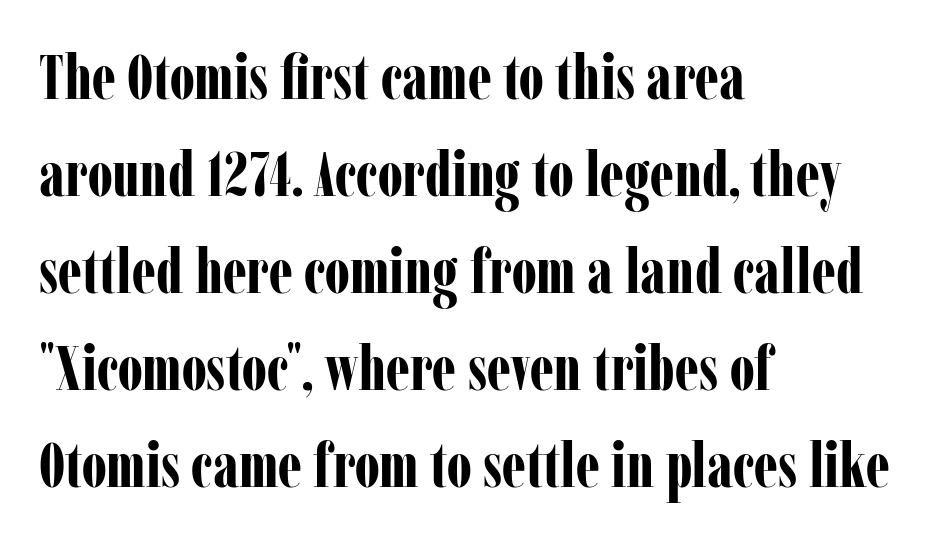
{"serif": "yes", "italic": "no", "bold": "yes", "weight": "bold", "width": "condensed", "stroke_contrast": "low", "x_height": "medium", "monospaced": "no", "underline": "no", "align": "left", "line_spacing": "normal", "line_spacing_ratio": 1.54, "letter_spacing": "normal", "letter_spacing_em": 0.0, "glyph_px": 63}
